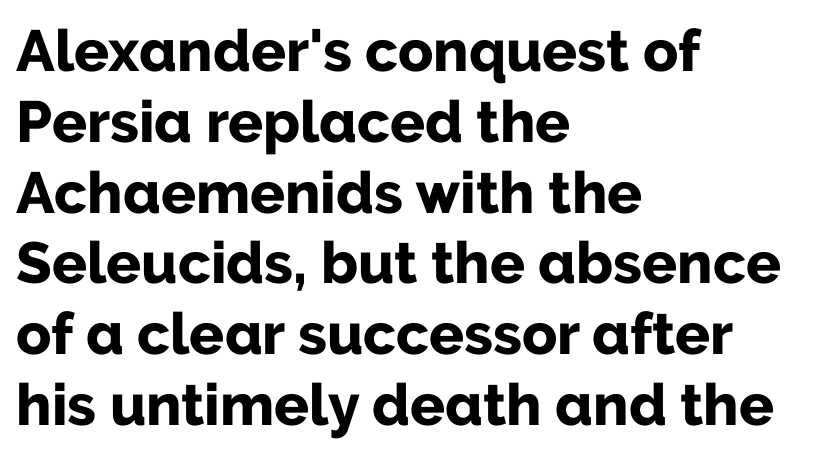
{"serif": "no", "italic": "no", "bold": "yes", "weight": "bold", "width": "normal", "stroke_contrast": "low", "x_height": "medium", "monospaced": "no", "underline": "no", "align": "left", "line_spacing_ratio": 1.22, "letter_spacing": "normal", "letter_spacing_em": 0.0, "glyph_px": 58}
